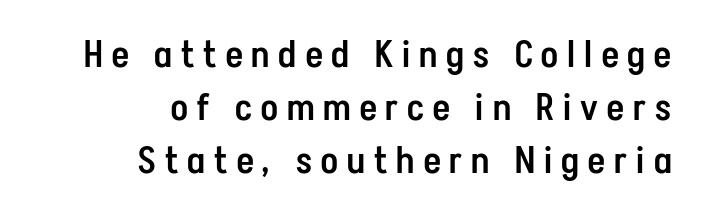
The image shows 37 px semibold, condensed sans-serif type, upright; set right-aligned, normal line spacing (1.43x), unusually wide letter spacing (+0.25 em), not underlined; low stroke contrast and a medium x-height.
